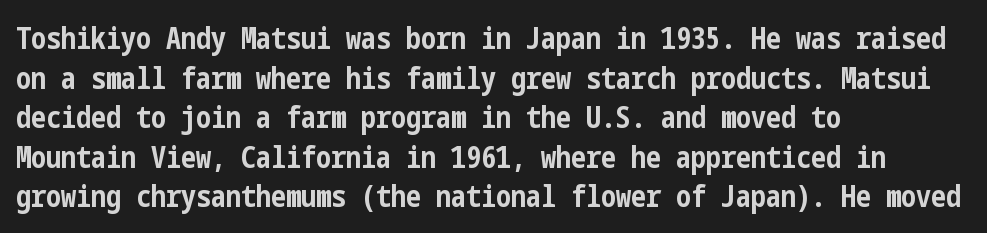
The image shows 30 px bold, condensed sans-serif type, upright; set left-aligned, normal line spacing (1.32x), normal letter spacing, not underlined; low stroke contrast and a medium x-height.
